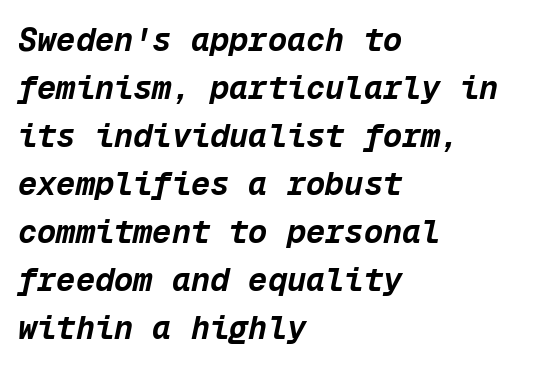
Q: Is the text bold? A: Yes.
Q: Is the text italic (slanted)? A: Yes, it leans right by about 12 degrees.
Q: Is the text underlined? A: No.
Q: How is the paragraph aligned? A: Left-aligned.
Q: Is the spacing between letters normal or unusually wide? A: Normal.
Q: Is the spacing between lines tight, normal or loose? A: Normal.
Q: Width (condensed, normal, or wide)? A: Normal.
Q: Stroke contrast? A: Low.
Q: x-height? A: Medium.
Q: Monospaced? A: Yes.
